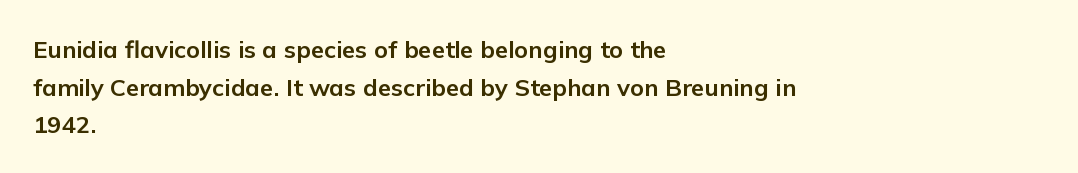
Heavy, bold letterforms. Quick note: underline off. The space between consecutive lines is moderate. This is roman type, the default non-slanted kind. The compositor pushed each line to the left boundary.
